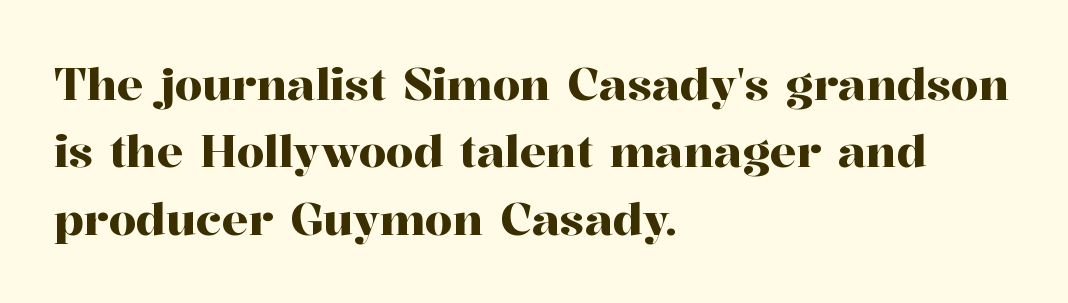
Q: Is the text italic (slanted)? A: No, it is upright.
Q: Is the typeface a serif or a sans-serif typeface? A: Serif.
Q: Is the text underlined? A: No.
Q: How is the paragraph aligned? A: Left-aligned.
Q: Is the spacing between letters normal or unusually wide? A: Normal.
Q: Is the spacing between lines tight, normal or loose? A: Normal.
Q: Width (condensed, normal, or wide)? A: Normal.
Q: Stroke contrast? A: High.
Q: x-height? A: Medium.
Q: Monospaced? A: No.
